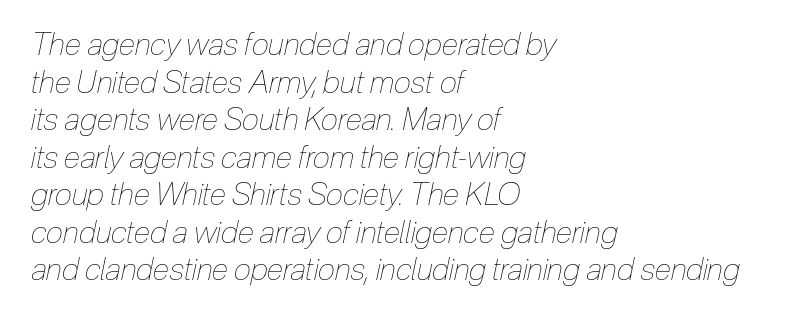
Characters follow at the spacing the type designer built in. Looking at the ascenders, they clearly lean. The lines in this sample share a left origin and differ only in where they stop. Varying glyph widths throughout — classic text-font behaviour. Quick note: underline off.
